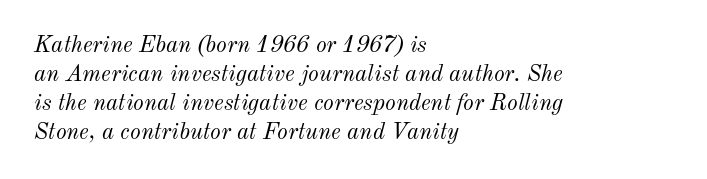
Q: Is the text bold? A: No.
Q: Is the text italic (slanted)? A: Yes, it leans right by about 12 degrees.
Q: Is the text underlined? A: No.
Q: How is the paragraph aligned? A: Left-aligned.
Q: Is the spacing between letters normal or unusually wide? A: Normal.
Q: Is the spacing between lines tight, normal or loose? A: Normal.
